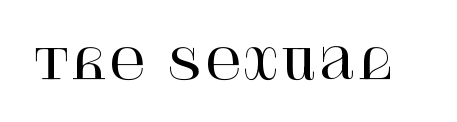
{"serif": "yes", "italic": "no", "width": "normal", "stroke_contrast": "high", "x_height": "large", "underline": "no", "letter_spacing": "normal", "letter_spacing_em": 0.0, "glyph_px": 41}
